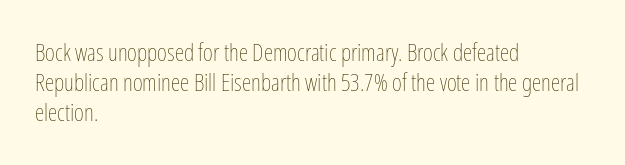
Q: Is the text bold? A: No.
Q: Is the text italic (slanted)? A: No, it is upright.
Q: Is the text underlined? A: No.
Q: How is the paragraph aligned? A: Left-aligned.
Q: Is the spacing between letters normal or unusually wide? A: Normal.
Q: Is the spacing between lines tight, normal or loose? A: Normal.
